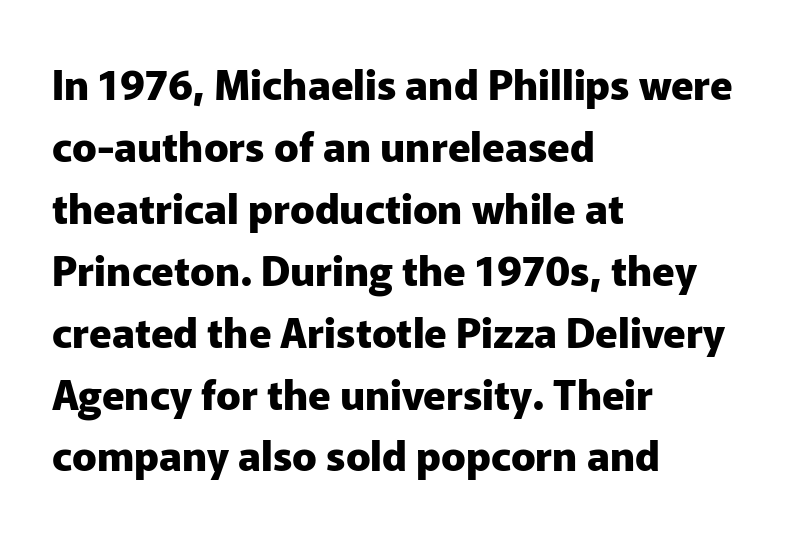
The typesetting leans heavy: a genuine bold. Observe the absence of serifs on each vertical stroke in this sample. Reading down the block, your eye returns to a fixed left position each line. Each new line begins a customary step beneath the previous one. Looks like regular typesetting: each glyph gets only the width it needs. The face used here is rendered with its standard letterfit.
